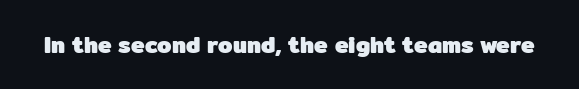
Q: Is the text bold? A: Yes.
Q: Is the text italic (slanted)? A: No, it is upright.
Q: Is the text underlined? A: No.
Q: Is the spacing between letters normal or unusually wide? A: Normal.
